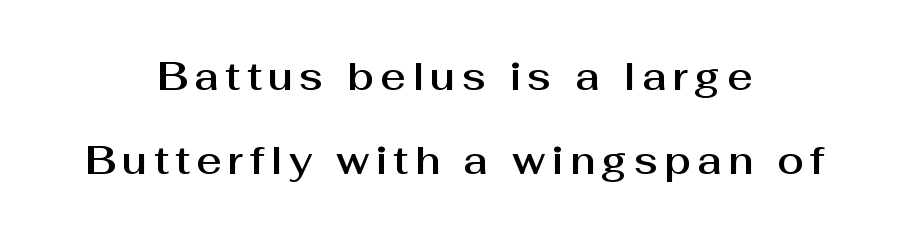
{"serif": "no", "italic": "no", "width": "normal", "stroke_contrast": "medium", "x_height": "medium", "monospaced": "no", "underline": "no", "align": "center", "line_spacing": "loose", "line_spacing_ratio": 2.16, "glyph_px": 39}
